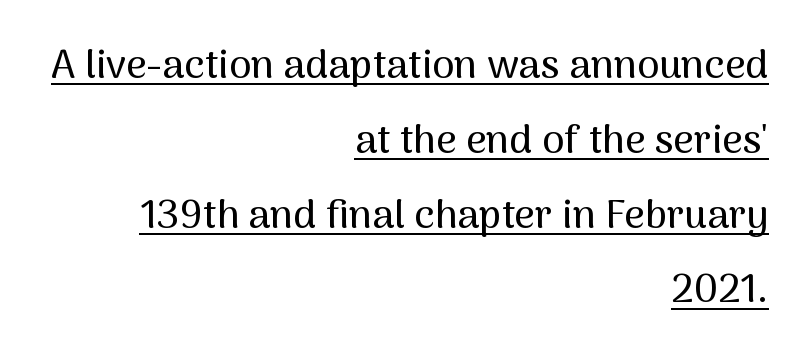
{"serif": "no", "italic": "no", "width": "normal", "stroke_contrast": "medium", "x_height": "medium", "monospaced": "no", "underline": "yes", "align": "right", "line_spacing_ratio": 1.87, "letter_spacing": "normal", "letter_spacing_em": 0.0, "glyph_px": 40}
